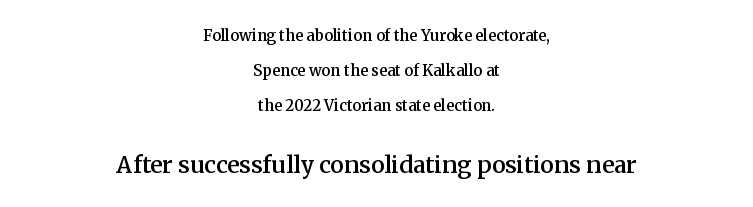
The image shows 23 px text type, upright; set centered, loose line spacing (2.35x), normal letter spacing, not underlined; the second (bottom) block is 1.53x larger.
